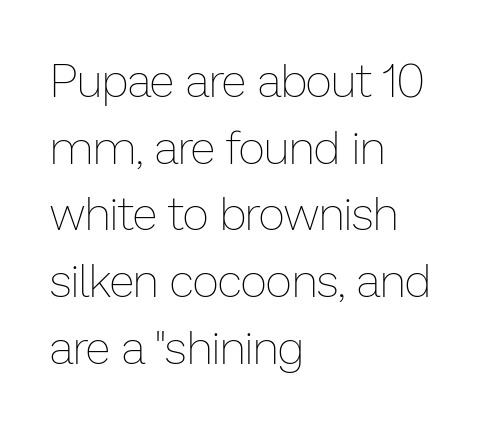
Stroke thickness stays within the range of a standard reading face or lighter. If you measured baseline to baseline, you'd find a middling distance. Unmarked baselines from the first word to the last. Tall strokes in this sample are plumb rather than angled. The rag falls on the right side of this text block.
